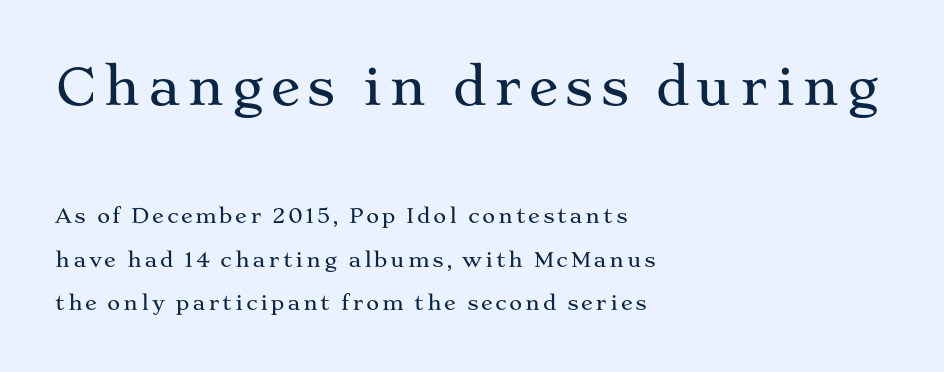
Where is the straight margin? On the left. Ordinary non-slanted type is in use. This sample has the flowing, uneven cadence of proportional lettering. The passage shown begins with its larger block and ends with its smaller one. The words here are not underlined. A serif font was chosen for this passage.
